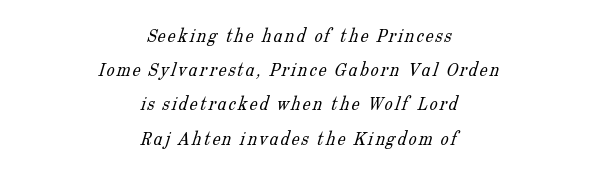
The image shows 20 px text type; set centered, line spacing 1.71x, not underlined.
